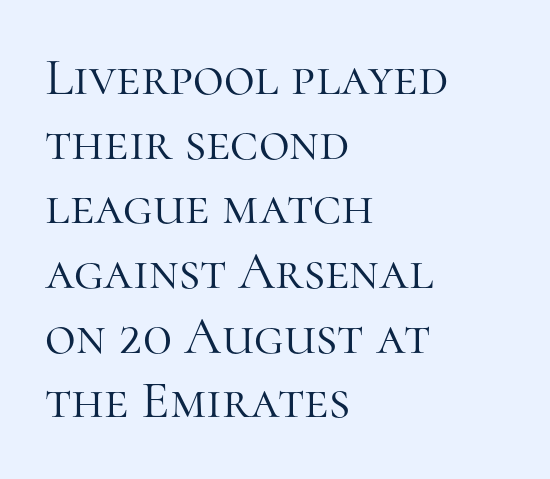
The image shows 53 px light serif type, upright; set left-aligned, line spacing 1.22x, normal letter spacing, not underlined; high stroke contrast and a medium x-height.
